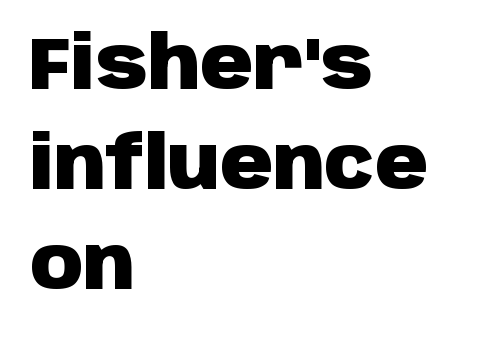
{"serif": "no", "italic": "no", "bold": "yes", "weight": "heavy", "width": "normal", "stroke_contrast": "low", "x_height": "large", "monospaced": "no", "underline": "no", "align": "left", "line_spacing": "normal", "line_spacing_ratio": 1.37, "letter_spacing": "normal", "letter_spacing_em": 0.0, "glyph_px": 73}
